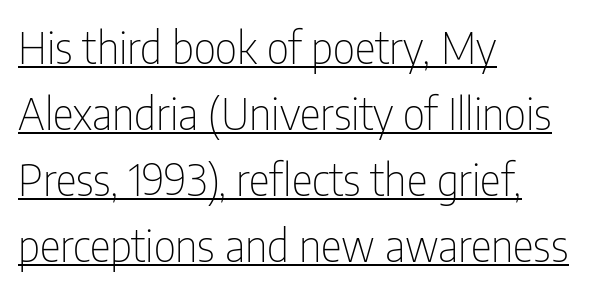
No italicization has been applied; the sample stays upright. You could not count columns in this text — the font is proportionally spaced. Serifs: no, the terminals of the letterforms are clean. Is the block centered? No — it sits flush against the left margin. Nobody touched the tracking dial on this one. Reading down the column, the eye jumps a familiar distance to each next line.
